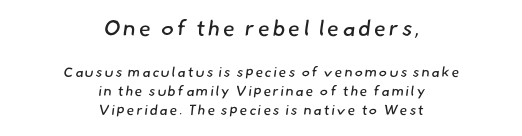
{"bold": "no", "underline": "no", "align": "center", "line_spacing": "normal", "line_spacing_ratio": 1.34, "larger_block": "first", "size_ratio": 1.57, "glyph_px": 22}
